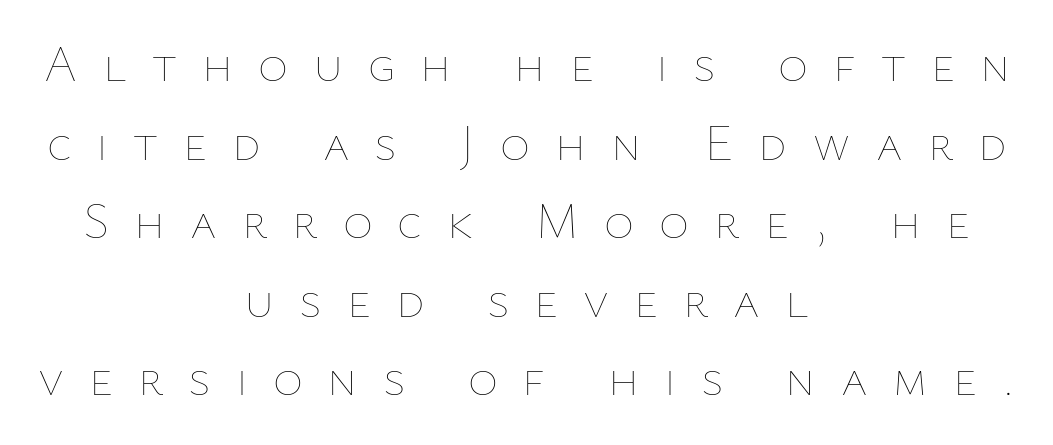
The font's upright variant was chosen for this text. This reads as an unemphasized weight, regular at the heaviest. Note the varied advance widths — an 'i' is clearly narrower than an 'm'. Look at the tracking — it's clearly loosened, letters drifting apart.
